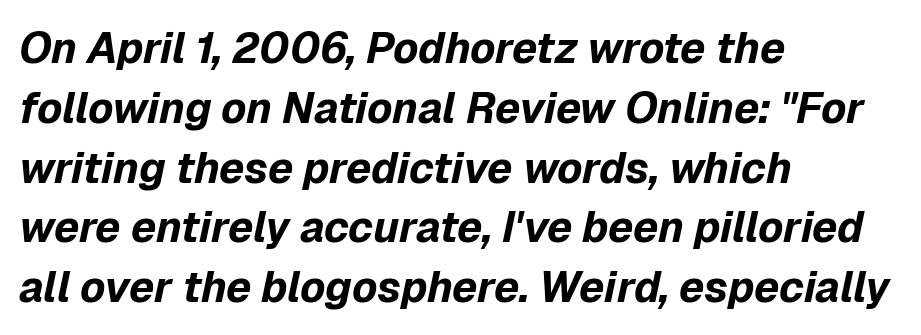
{"italic": "yes", "lean": "right", "slant_degrees": 12, "bold": "yes", "weight": "bold", "width": "normal", "stroke_contrast": "low", "x_height": "medium", "monospaced": "no", "underline": "no", "align": "left", "line_spacing": "normal", "line_spacing_ratio": 1.39, "letter_spacing": "normal", "letter_spacing_em": 0.0, "glyph_px": 43}
